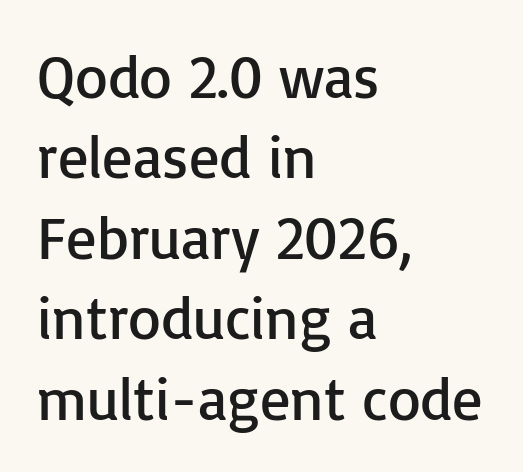
Is this a fixed-width face? No — the glyphs have proportional, varying widths. Does the copy run flush right? No — it runs flush left. The line-height multiplier appears to be the usual default. Rule under the text: the space is simply empty. In terms of letterspacing, this is plain default setting.
